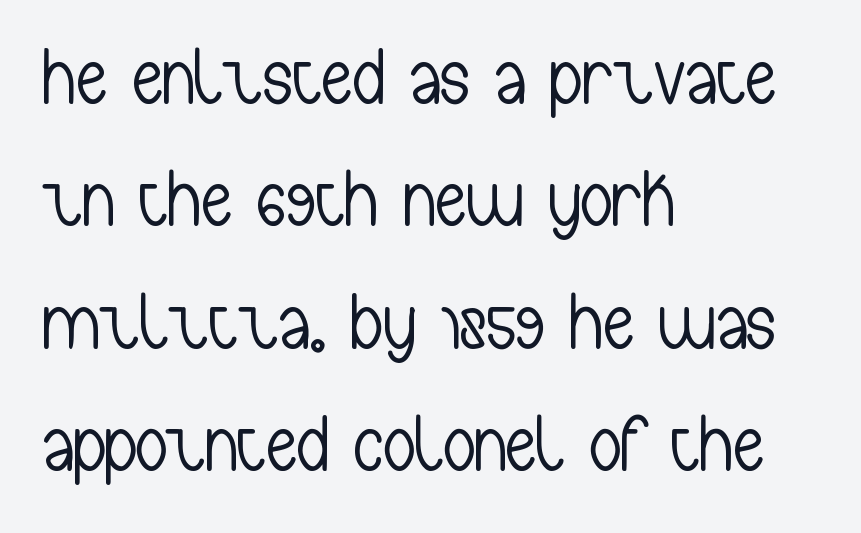
{"serif": "no", "italic": "no", "bold": "no", "weight": "light", "width": "condensed", "stroke_contrast": "low", "x_height": "medium", "monospaced": "no", "underline": "no", "align": "left", "line_spacing": "normal", "line_spacing_ratio": 1.55, "letter_spacing": "normal", "letter_spacing_em": 0.0, "glyph_px": 79}
